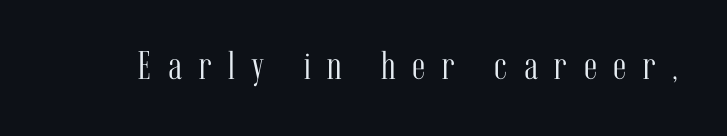
{"serif": "yes", "italic": "no", "bold": "no", "weight": "light", "width": "condensed", "stroke_contrast": "medium", "x_height": "medium", "monospaced": "no", "underline": "no", "letter_spacing": "wide", "letter_spacing_em": 0.42, "glyph_px": 40}
